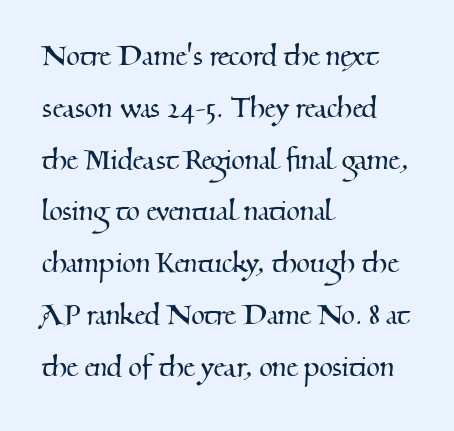
The image shows 35 px serif type; set left-aligned, normal line spacing (1.48x), normal letter spacing, not underlined; medium stroke contrast and a small x-height.
